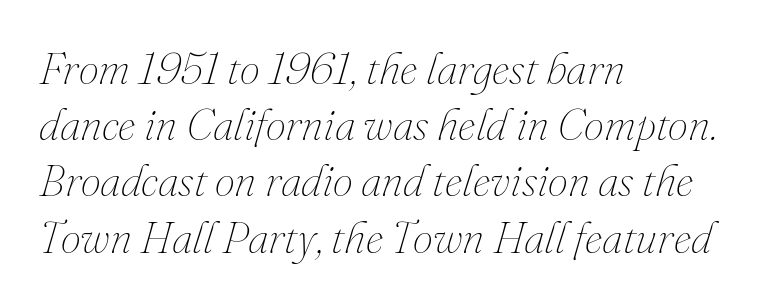
Q: Is the text bold? A: No.
Q: Is the text italic (slanted)? A: Yes, it leans right by about 16 degrees.
Q: Is the text underlined? A: No.
Q: How is the paragraph aligned? A: Left-aligned.
Q: Is the spacing between letters normal or unusually wide? A: Normal.
Q: Is the spacing between lines tight, normal or loose? A: Normal.
Q: Width (condensed, normal, or wide)? A: Normal.
Q: Stroke contrast? A: Medium.
Q: x-height? A: Small.
Q: Monospaced? A: No.
